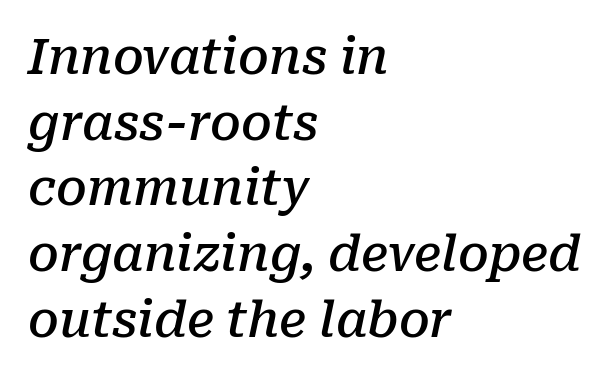
The image shows 49 px semibold serif type, italic (leaning right); set left-aligned, normal line spacing (1.34x), normal letter spacing, not underlined; low stroke contrast and a medium x-height.
